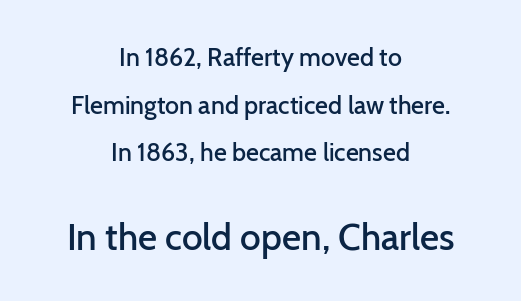
{"serif": "no", "italic": "no", "bold": "semi", "weight": "semibold", "width": "normal", "stroke_contrast": "low", "x_height": "medium", "monospaced": "no", "underline": "no", "align": "center", "line_spacing": "loose", "line_spacing_ratio": 1.91, "letter_spacing": "normal", "letter_spacing_em": 0.0, "larger_block": "second", "size_ratio": 1.48, "glyph_px": 37}
